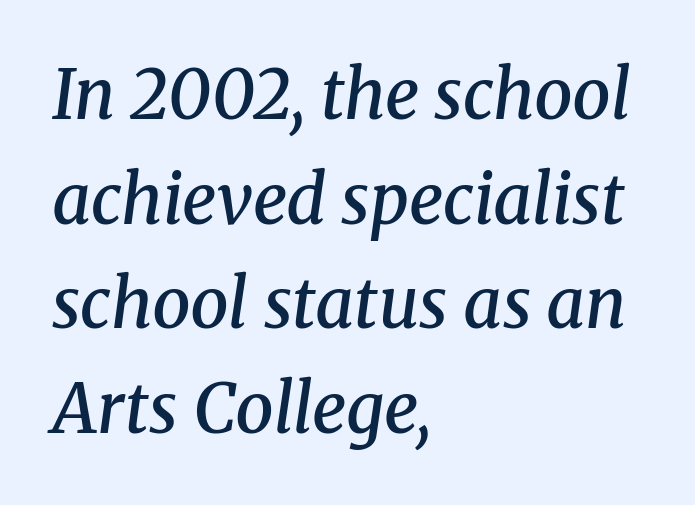
Horizontally, the lines are justified to the leading edge only. This sample has the flowing, uneven cadence of proportional lettering. An italicized treatment has been applied to the whole sample. One glance says typical: line gaps are just what's usual. Nothing unusual about the tracking: characters are spaced as the font intends. Descenders hang freely into open space.
